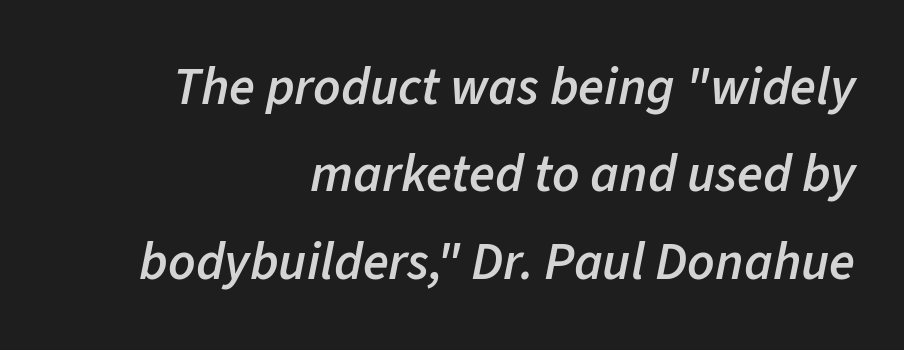
When letters slant like this, we call the style italic. Words float on clear page, feet unadorned. This is moderately heavy type, rendered in semibold. The face used here is proportionally spaced, like ordinary book or web type. There is no visible air inserted between adjacent glyphs. The leading is moderate, giving the passage an even texture.
